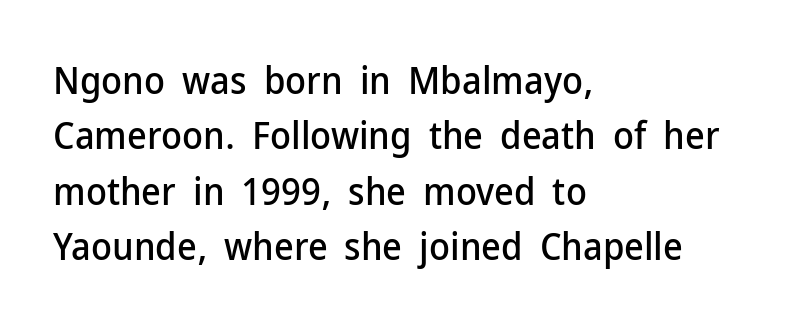
{"serif": "no", "italic": "no", "width": "normal", "stroke_contrast": "low", "x_height": "medium", "monospaced": "no", "underline": "no", "align": "left", "line_spacing": "normal", "line_spacing_ratio": 1.46, "letter_spacing": "normal", "letter_spacing_em": 0.0, "glyph_px": 38}
